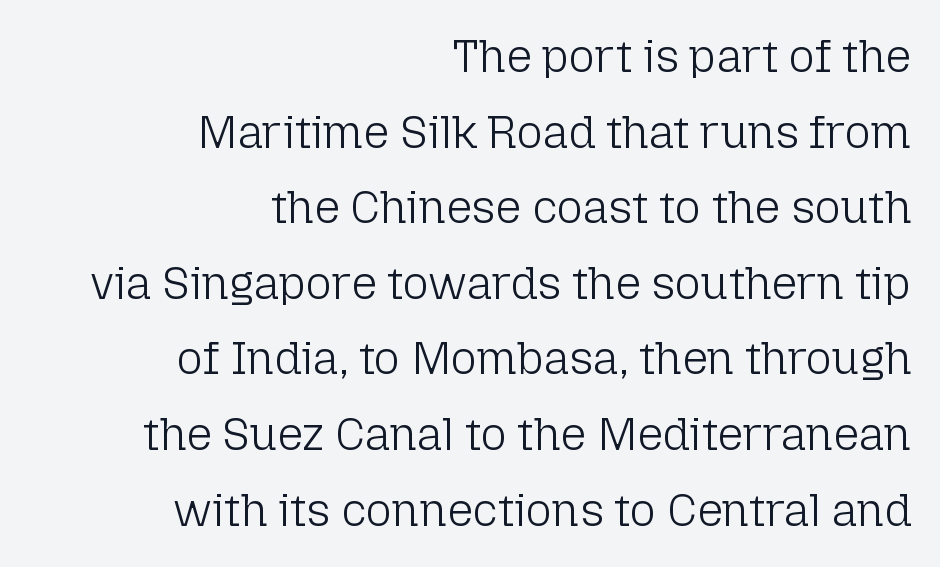
The image shows 45 px light sans-serif type, upright; set right-aligned, normal line spacing (1.68x), normal letter spacing, not underlined; low stroke contrast and a medium x-height.
